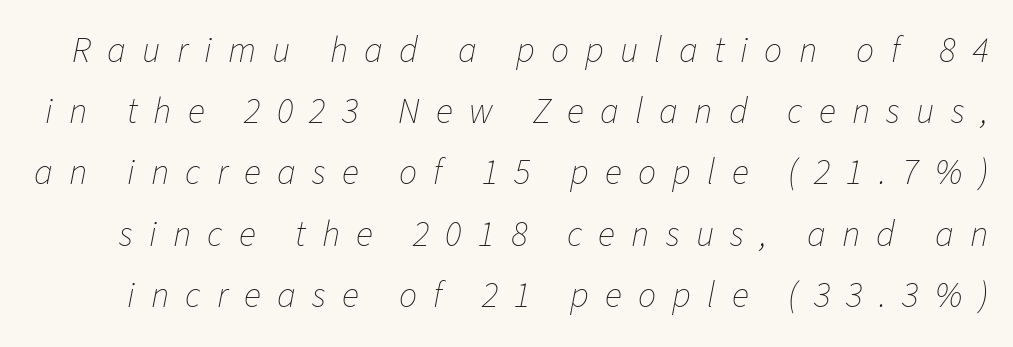
The tracking jumps out immediately: characters are airy and widely separated. Caption: face not bold, strokes unweighted. The lettering tilts uniformly, giving the passage an italic look. Reading down the column, the eye jumps a familiar distance to each next line. The passage shown is typed in a proportional face where columns would drift.
